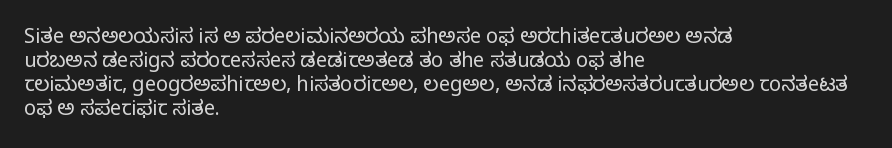
The image shows 20 px text type, upright; set left-aligned, line spacing 1.2x, normal letter spacing, not underlined.
